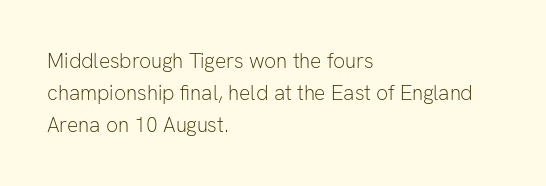
{"italic": "no", "bold": "no", "underline": "no", "align": "left", "line_spacing": "normal", "line_spacing_ratio": 1.52, "letter_spacing": "normal", "letter_spacing_em": 0.0, "glyph_px": 21}
